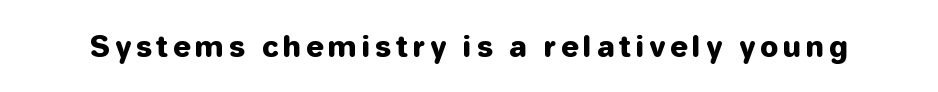
{"serif": "no", "italic": "no", "width": "normal", "stroke_contrast": "low", "x_height": "medium", "monospaced": "no", "underline": "no", "glyph_px": 29}
